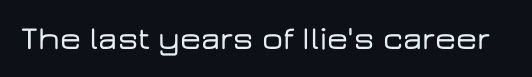
{"serif": "no", "italic": "no", "width": "wide", "stroke_contrast": "low", "x_height": "medium", "monospaced": "no", "underline": "no", "letter_spacing": "normal", "letter_spacing_em": 0.0, "glyph_px": 33}
